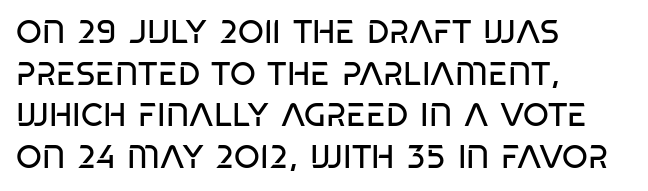
Bold? No — there's no thickening of the strokes. Letter spacing: default. Regarding serifs, this sample does without them. The setting favours the left margin, as ordinary paragraphs usually do. The letters advance in unequal steps, a hallmark of proportional type.
